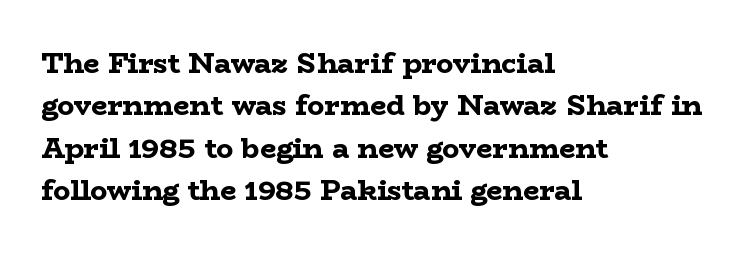
{"serif": "yes", "italic": "no", "bold": "yes", "weight": "bold", "width": "wide", "stroke_contrast": "low", "x_height": "medium", "monospaced": "no", "underline": "no", "align": "left", "line_spacing": "normal", "line_spacing_ratio": 1.51, "letter_spacing": "normal", "letter_spacing_em": 0.0, "glyph_px": 28}
